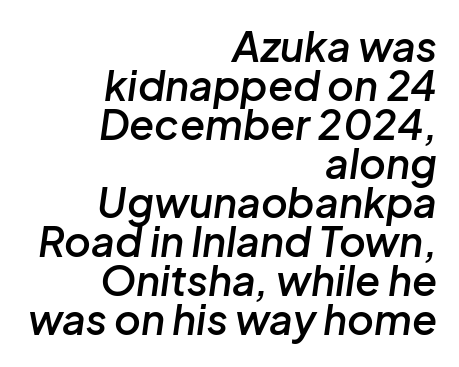
The image shows 41 px semibold type, italic (leaning right); set right-aligned, tight line spacing (0.95x), normal letter spacing, not underlined; low stroke contrast and a medium x-height.
